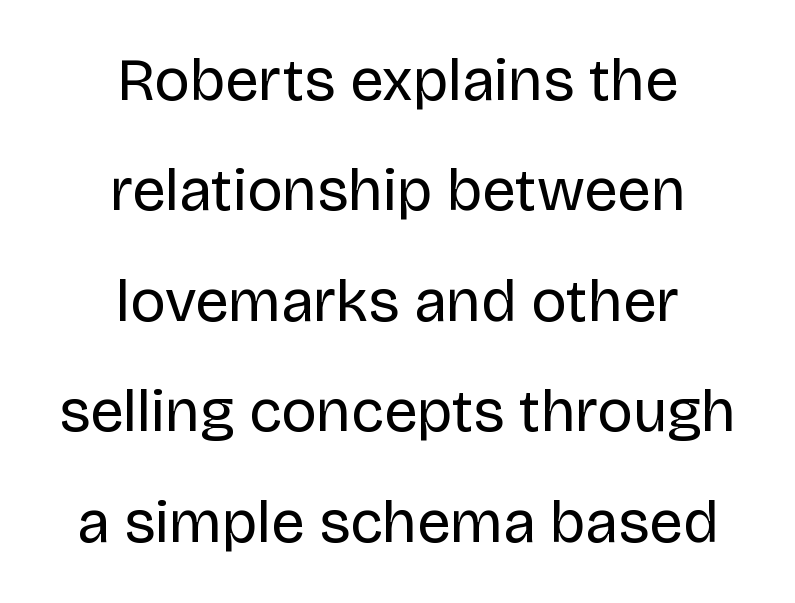
The image shows 60 px regular-weight sans-serif type, upright; set centered, line spacing 1.84x, normal letter spacing, not underlined; low stroke contrast and a large x-height.
